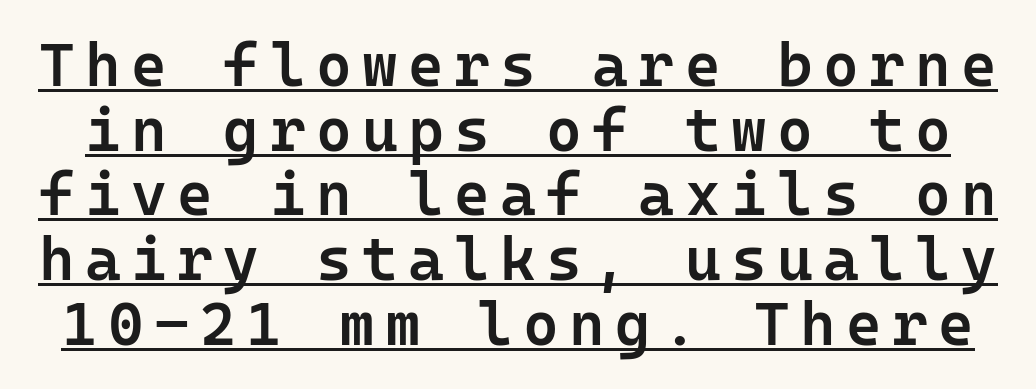
{"serif": "no", "italic": "no", "bold": "semi", "weight": "semibold", "width": "normal", "stroke_contrast": "low", "x_height": "medium", "underline": "yes", "line_spacing": "tight", "line_spacing_ratio": 1.06, "glyph_px": 61}
